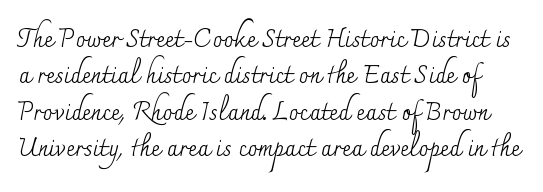
{"bold": "no", "underline": "no", "line_spacing": "normal", "line_spacing_ratio": 1.52, "letter_spacing": "normal", "letter_spacing_em": 0.0, "glyph_px": 24}
